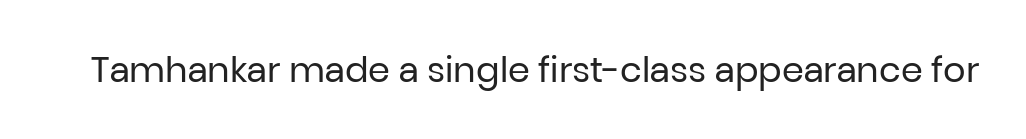
{"serif": "no", "italic": "no", "bold": "no", "weight": "regular", "width": "normal", "stroke_contrast": "low", "x_height": "medium", "monospaced": "no", "underline": "no", "letter_spacing": "normal", "letter_spacing_em": 0.0, "glyph_px": 35}
